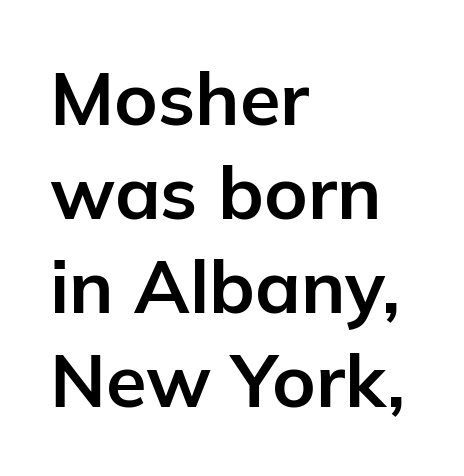
The font family rendered here belongs to the sans-serif group. A typesetter would call this zero additional tracking. This sample is left-justified, so line endings fall wherever the words run out. Has an underline been added? It has not.
